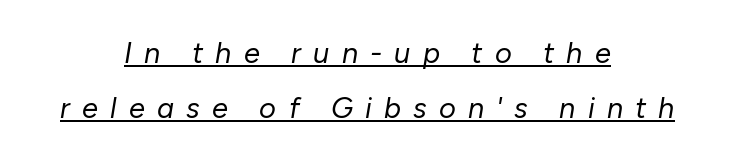
Here the designer chose a conventional face with non-uniform glyph widths. The letterforms sit at book weight or below. The whitespace from short lines is split evenly between both sides. The letters are spread apart with noticeably loose tracking. Glance below the letters and you will spot a drawn line. Emphasis-style slanted type is in use.
